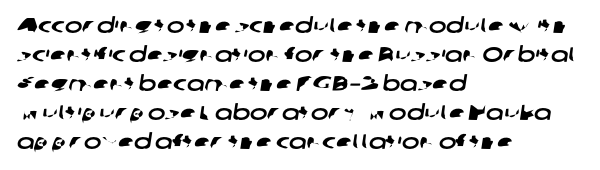
{"underline": "no", "align": "left", "line_spacing": "normal", "line_spacing_ratio": 1.38, "letter_spacing": "normal", "letter_spacing_em": 0.0, "glyph_px": 21}
